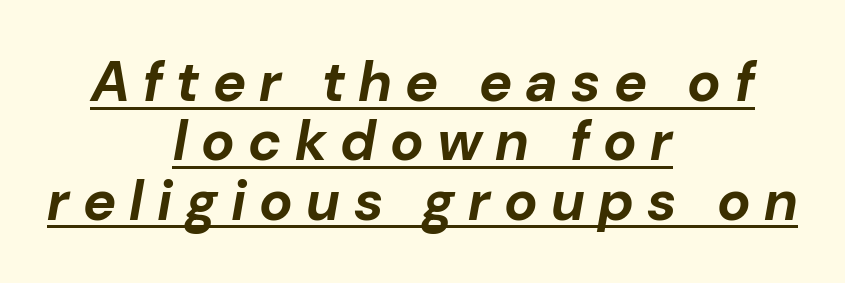
{"italic": "yes", "lean": "right", "slant_degrees": 10, "bold": "yes", "weight": "bold", "width": "normal", "stroke_contrast": "low", "x_height": "medium", "monospaced": "no", "underline": "yes", "align": "center", "line_spacing": "tight", "line_spacing_ratio": 1.06, "letter_spacing": "wide", "letter_spacing_em": 0.24, "glyph_px": 56}
